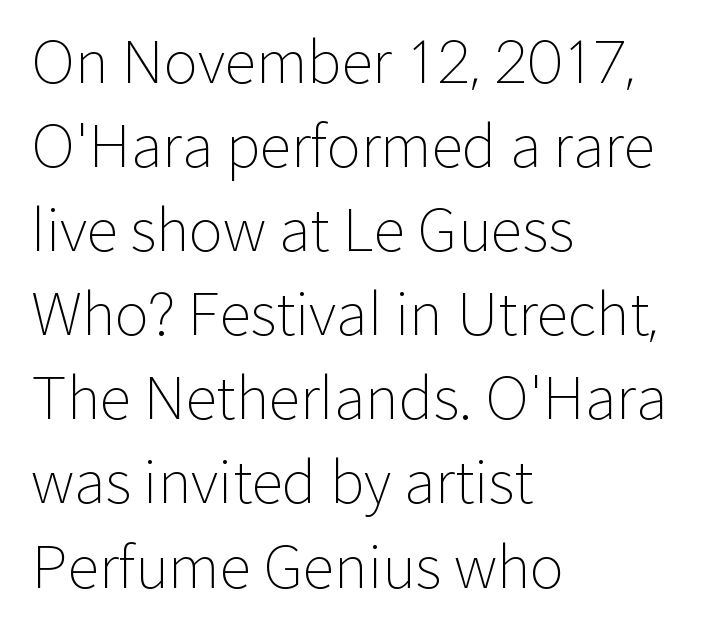
The image shows 58 px light sans-serif type, upright; set left-aligned, normal line spacing (1.45x), normal letter spacing, not underlined; low stroke contrast and a medium x-height.
